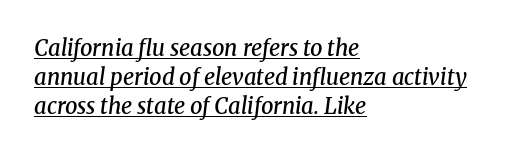
Here the glyphs are tracked normally, forming tight word shapes. Compared with typical paragraphs, the rows here are spaced about the same. Compared with a centered layout, this one pins lines to the left instead. Does the weight exceed regular? Yes, but only to semibold.
